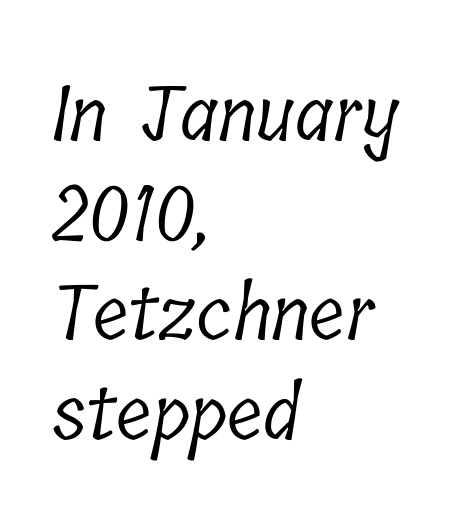
Q: Is the text bold? A: No.
Q: Is the typeface a serif or a sans-serif typeface? A: Serif.
Q: Is the text underlined? A: No.
Q: How is the paragraph aligned? A: Left-aligned.
Q: Is the spacing between letters normal or unusually wide? A: Normal.
Q: Is the spacing between lines tight, normal or loose? A: Normal.
Q: Width (condensed, normal, or wide)? A: Condensed.
Q: Stroke contrast? A: Low.
Q: x-height? A: Medium.
Q: Monospaced? A: No.
